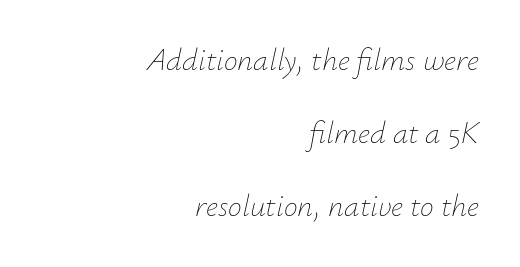
{"italic": "yes", "lean": "right", "slant_degrees": 12, "bold": "no", "weight": "thin", "width": "normal", "stroke_contrast": "low", "x_height": "small", "monospaced": "no", "underline": "no", "align": "right", "line_spacing": "loose", "line_spacing_ratio": 2.36, "letter_spacing": "normal", "letter_spacing_em": 0.0, "glyph_px": 31}
